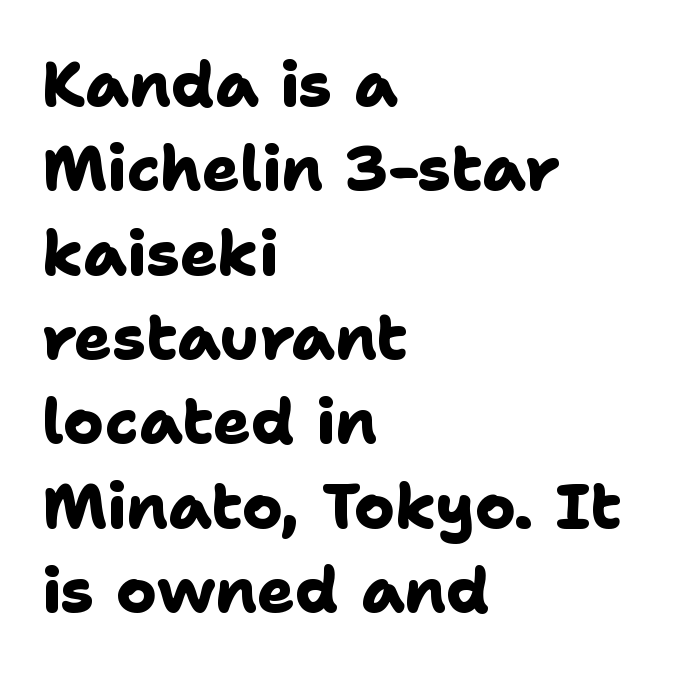
The image shows 62 px heavy sans-serif type; set left-aligned, normal line spacing (1.36x), normal letter spacing, not underlined; low stroke contrast and a medium x-height.
